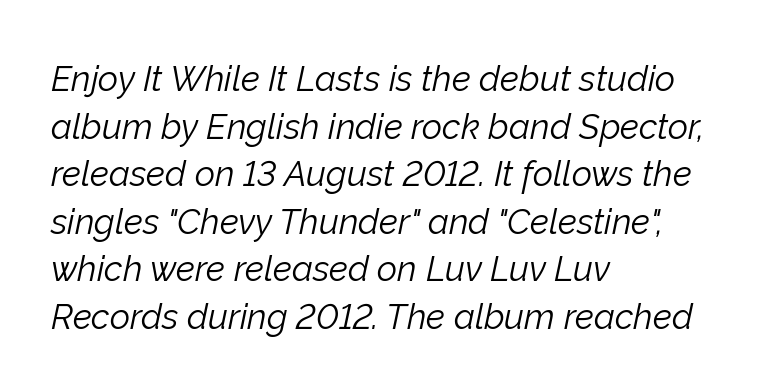
Q: Is the text bold? A: No.
Q: Is the text italic (slanted)? A: Yes, it leans right by about 12 degrees.
Q: Is the text underlined? A: No.
Q: How is the paragraph aligned? A: Left-aligned.
Q: Is the spacing between letters normal or unusually wide? A: Normal.
Q: Is the spacing between lines tight, normal or loose? A: Normal.
Q: Width (condensed, normal, or wide)? A: Normal.
Q: Stroke contrast? A: Low.
Q: x-height? A: Medium.
Q: Monospaced? A: No.
